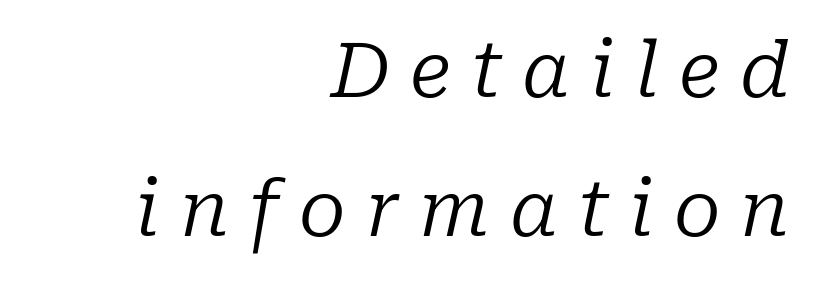
Glyph-to-glyph distance is far greater than everyday printed text. The designer went with a serif here, giving each stem small feet. The face used here is proportionally spaced, like ordinary book or web type. The letterforms sit at book weight or below. The typesetter chose a ragged-left arrangement here. The axis of the letterforms is tilted away from vertical.
